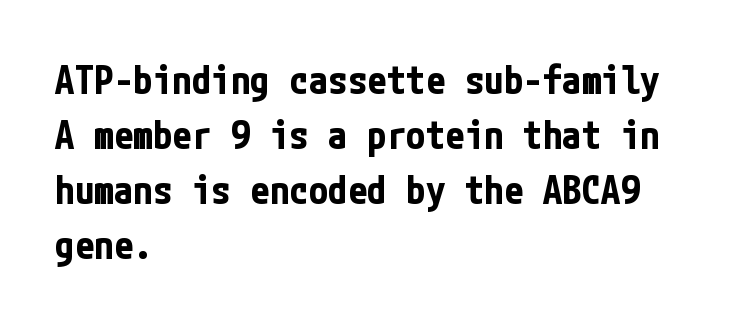
{"serif": "no", "italic": "no", "bold": "yes", "weight": "bold", "width": "condensed", "stroke_contrast": "low", "x_height": "medium", "underline": "no", "align": "left", "line_spacing": "normal", "line_spacing_ratio": 1.41, "letter_spacing": "normal", "letter_spacing_em": 0.0, "glyph_px": 39}
